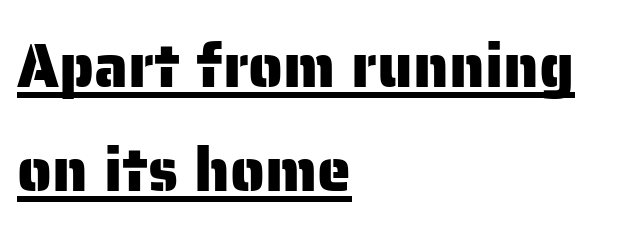
The image shows 61 px sans-serif type, upright; set left-aligned, normal line spacing (1.7x), normal letter spacing, underlined; low stroke contrast and a medium x-height.
